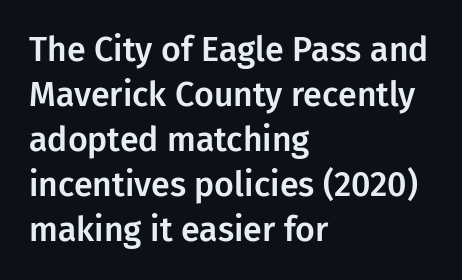
Examine the stroke ends and you'll find no serifs. Reading down the block, your eye returns to a fixed left position each line. A bare baseline throughout the passage. This is roman type, the default non-slanted kind.
